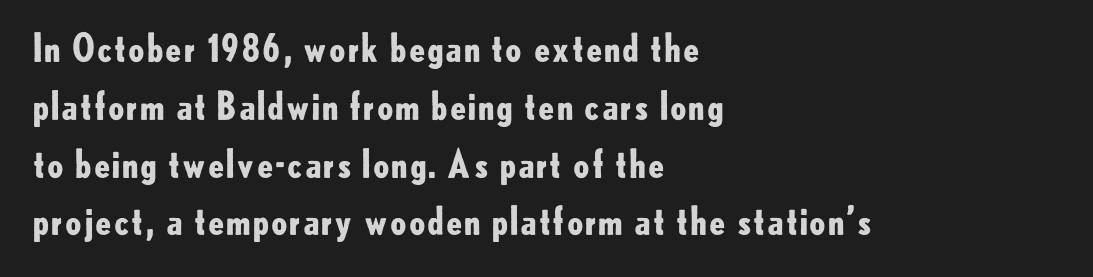
{"serif": "no", "italic": "no", "bold": "yes", "weight": "bold", "width": "normal", "stroke_contrast": "low", "x_height": "small", "monospaced": "no", "underline": "no", "align": "left", "line_spacing": "normal", "line_spacing_ratio": 1.52, "letter_spacing": "normal", "letter_spacing_em": 0.0, "glyph_px": 38}
